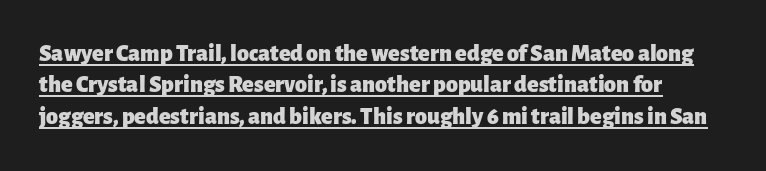
{"italic": "no", "bold": "yes", "underline": "yes", "line_spacing": "normal", "line_spacing_ratio": 1.31, "letter_spacing": "normal", "letter_spacing_em": 0.0, "glyph_px": 24}
